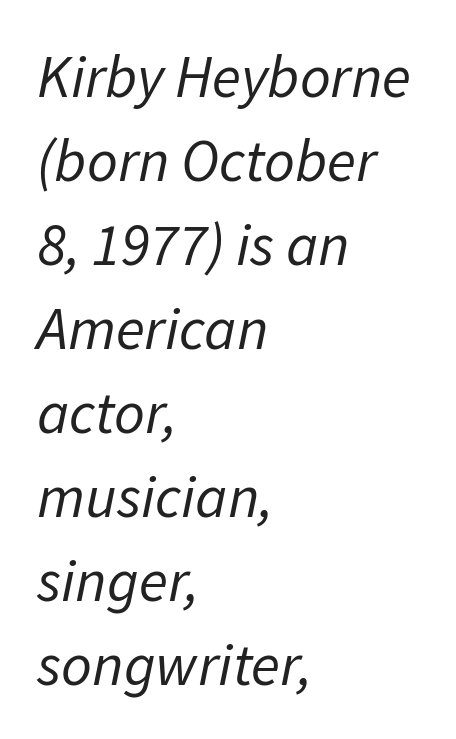
{"italic": "yes", "lean": "right", "slant_degrees": 11, "bold": "no", "weight": "regular", "width": "normal", "stroke_contrast": "low", "x_height": "medium", "monospaced": "no", "underline": "no", "align": "left", "line_spacing": "normal", "line_spacing_ratio": 1.4, "letter_spacing": "normal", "letter_spacing_em": 0.0, "glyph_px": 60}
